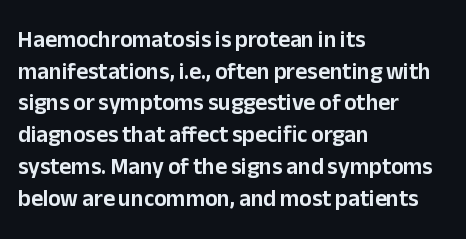
Q: Is the text italic (slanted)? A: No, it is upright.
Q: Is the text underlined? A: No.
Q: How is the paragraph aligned? A: Left-aligned.
Q: Is the spacing between letters normal or unusually wide? A: Normal.
Q: Is the spacing between lines tight, normal or loose? A: Normal.
